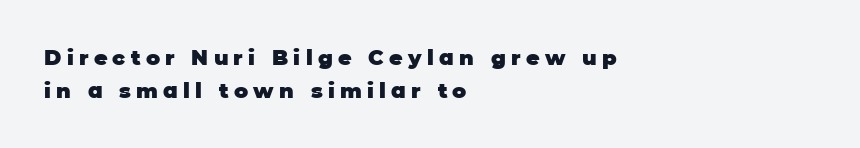
{"italic": "no", "bold": "yes", "underline": "no", "align": "left", "line_spacing": "normal", "line_spacing_ratio": 1.57, "letter_spacing": "wide", "letter_spacing_em": 0.25, "glyph_px": 21}
